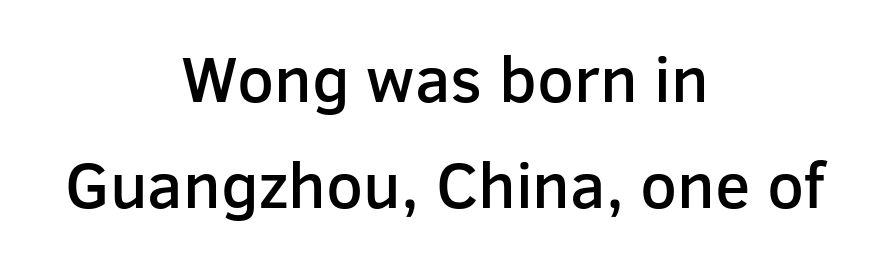
{"serif": "no", "italic": "no", "bold": "semi", "weight": "semibold", "width": "normal", "stroke_contrast": "low", "x_height": "medium", "monospaced": "no", "underline": "no", "align": "center", "line_spacing": "normal", "line_spacing_ratio": 1.63, "letter_spacing": "normal", "letter_spacing_em": 0.0, "glyph_px": 65}
